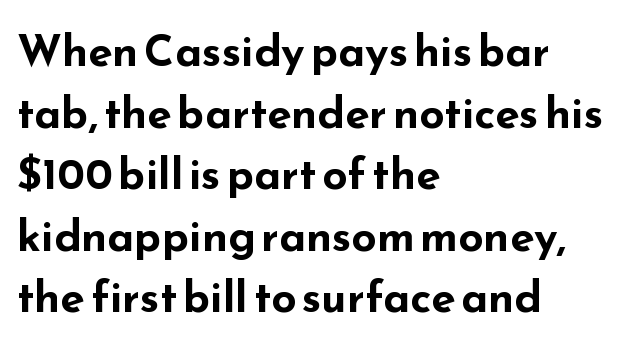
The image shows 44 px bold, wide sans-serif type, upright; set left-aligned, normal line spacing (1.4x), normal letter spacing, not underlined; low stroke contrast and a small x-height.
